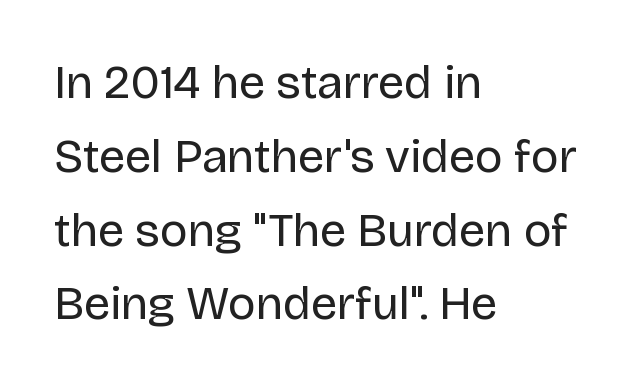
The letters look calm and open, with moderate or lighter stems. This is roman type, the default non-slanted kind. Horizontally, the lines are justified to the leading edge only. Bare-footed words on every line. Proportional: the letters do not fall into vertical columns. I'd call this a sans setting — the letters go barefoot.
